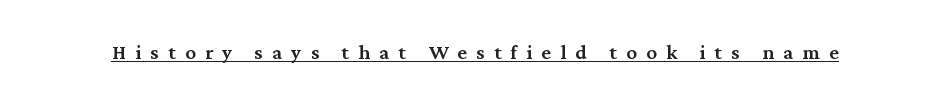
{"italic": "no", "bold": "semi", "underline": "yes", "letter_spacing": "wide", "letter_spacing_em": 0.44, "glyph_px": 21}
